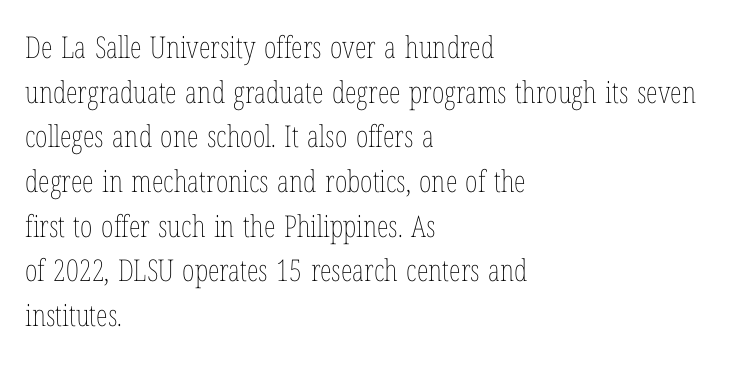
Q: Is the text bold? A: No.
Q: Is the text italic (slanted)? A: No, it is upright.
Q: Is the text underlined? A: No.
Q: How is the paragraph aligned? A: Left-aligned.
Q: Is the spacing between letters normal or unusually wide? A: Normal.
Q: Is the spacing between lines tight, normal or loose? A: Normal.
Q: Width (condensed, normal, or wide)? A: Condensed.
Q: Stroke contrast? A: Low.
Q: x-height? A: Medium.
Q: Monospaced? A: No.
